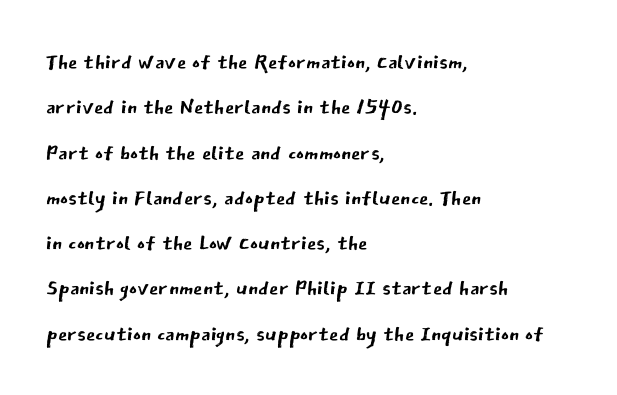
{"serif": "no", "italic": "no", "bold": "no", "weight": "regular", "width": "normal", "stroke_contrast": "low", "x_height": "medium", "monospaced": "no", "underline": "no", "align": "left", "line_spacing": "normal", "line_spacing_ratio": 1.51, "letter_spacing": "normal", "letter_spacing_em": 0.0, "glyph_px": 30}
